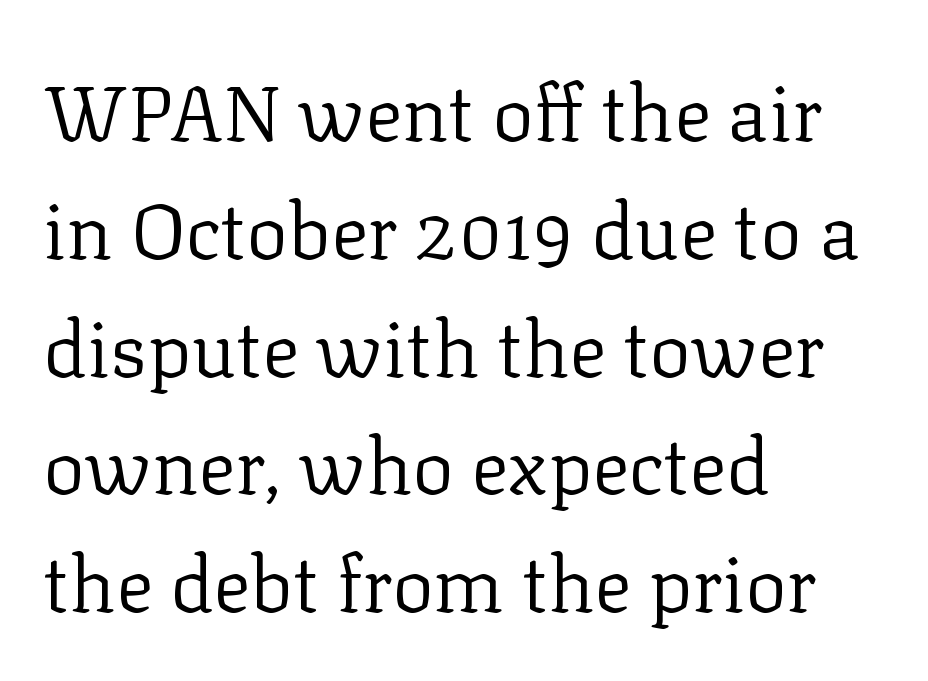
{"serif": "yes", "italic": "no", "bold": "no", "weight": "regular", "width": "normal", "stroke_contrast": "low", "x_height": "medium", "monospaced": "no", "underline": "no", "align": "left", "line_spacing": "normal", "line_spacing_ratio": 1.51, "letter_spacing": "normal", "letter_spacing_em": 0.0, "glyph_px": 78}
